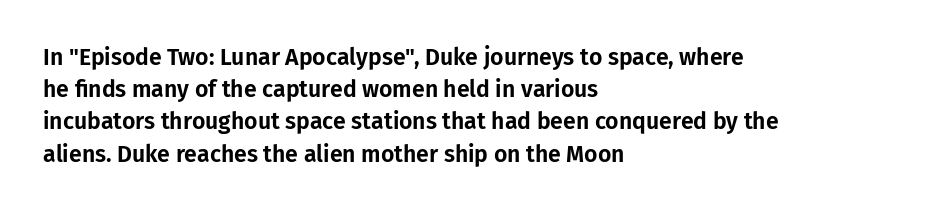
Q: Is the text italic (slanted)? A: No, it is upright.
Q: Is the text underlined? A: No.
Q: How is the paragraph aligned? A: Left-aligned.
Q: Is the spacing between letters normal or unusually wide? A: Normal.
Q: Is the spacing between lines tight, normal or loose? A: Normal.
